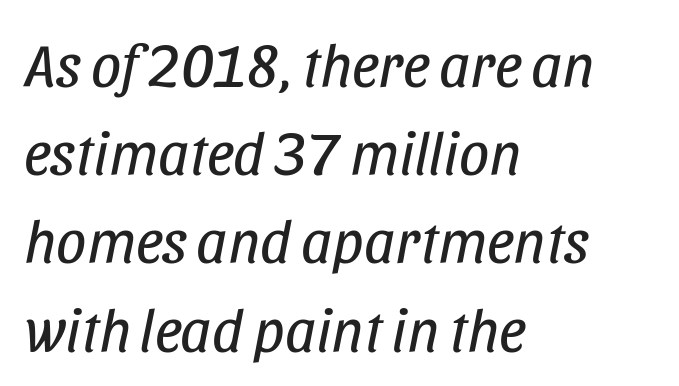
{"italic": "yes", "lean": "right", "slant_degrees": 11, "bold": "no", "weight": "regular", "width": "condensed", "stroke_contrast": "low", "x_height": "large", "monospaced": "no", "underline": "no", "align": "left", "line_spacing": "normal", "line_spacing_ratio": 1.47, "letter_spacing": "normal", "letter_spacing_em": 0.0, "glyph_px": 60}
